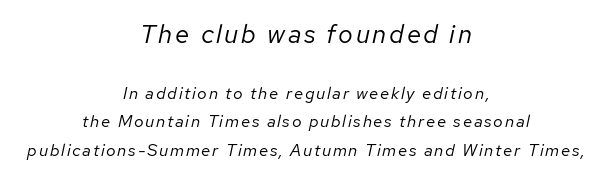
Notice how the stems are inclined rather than vertical — that's the hallmark of italics. Is the lower block the larger one? No — the upper block carries the bigger type. The space beneath each line is pristine and unruled. Heaviness? Minimal to ordinary, like unemphasized prose. Regarding leading, the lines here are spaced in the standard way. Reading down the block, each line starts at a different indent, mirrored at its end.
